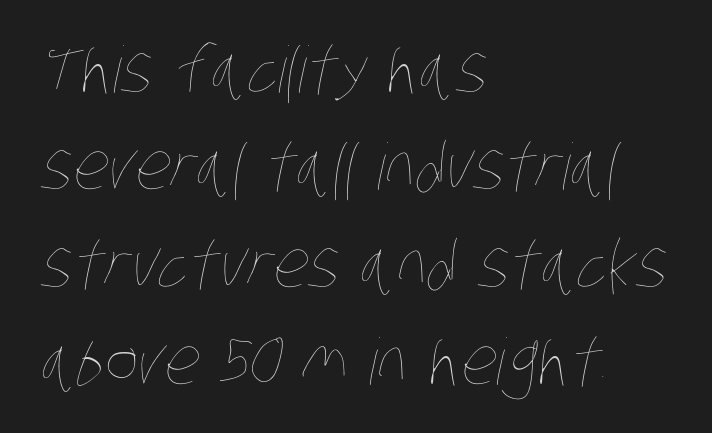
The passage shown is typed in a proportional face where columns would drift. No extra tracking has been applied to these lines. This reads as an unemphasized weight, regular at the heaviest. Vertical spacing — default. The glyphs are unaccompanied by any horizontal stroke below them.
